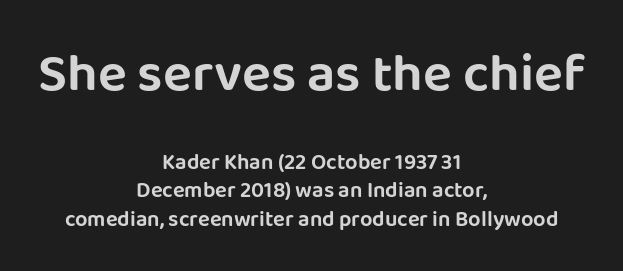
{"serif": "no", "italic": "no", "width": "normal", "stroke_contrast": "low", "x_height": "large", "monospaced": "no", "underline": "no", "align": "center", "line_spacing": "normal", "line_spacing_ratio": 1.28, "letter_spacing": "normal", "letter_spacing_em": 0.0, "larger_block": "first", "size_ratio": 2.45, "glyph_px": 54}
